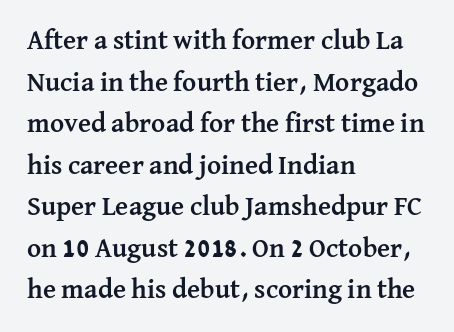
{"italic": "no", "bold": "yes", "underline": "no", "align": "left", "line_spacing": "normal", "line_spacing_ratio": 1.54, "letter_spacing": "normal", "letter_spacing_em": 0.0, "glyph_px": 27}
